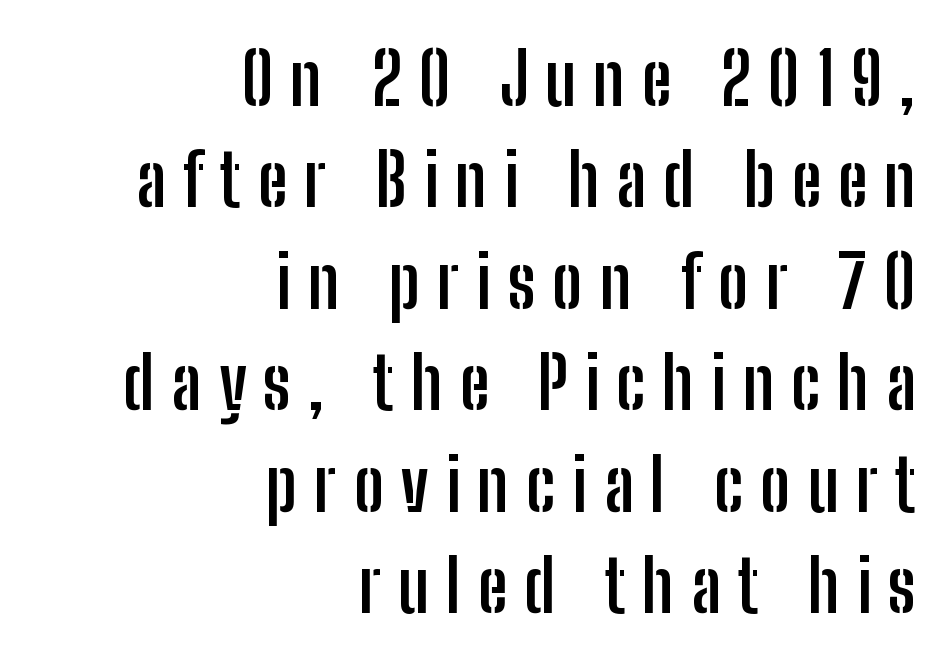
Casual observation: everything's shoved over to the right. Any mark beneath the type? The region is blank. The passage shown has open, widely tracked lettering throughout. Is this a fixed-width face? No — the glyphs have proportional, varying widths. One glance says typical: line gaps are just what's usual. Nope, not italic — everything's standing straight.
